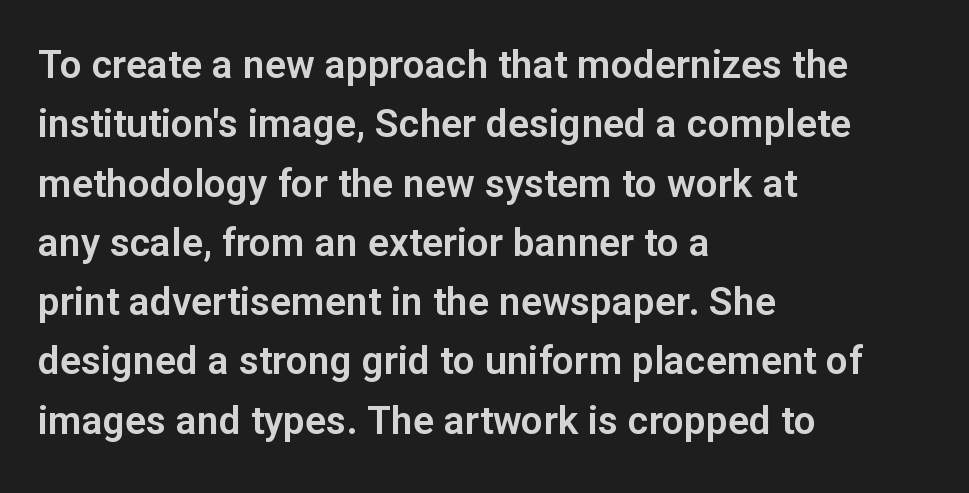
The image shows 39 px sans-serif type, upright; set left-aligned, normal line spacing (1.52x), normal letter spacing, not underlined; low stroke contrast and a medium x-height.
